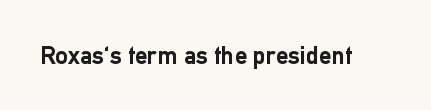
{"italic": "no", "bold": "yes", "underline": "no", "letter_spacing": "normal", "letter_spacing_em": 0.0, "glyph_px": 25}
